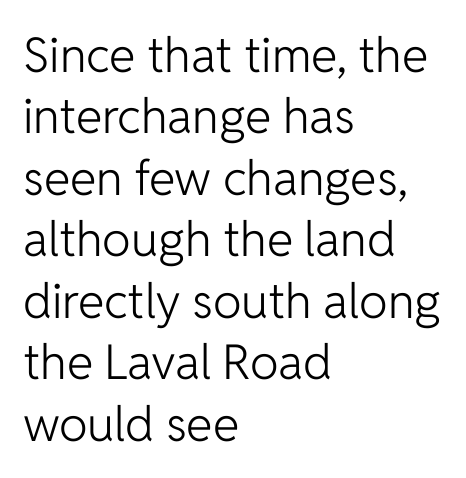
The image shows 48 px light sans-serif type, upright; set left-aligned, normal line spacing (1.28x), normal letter spacing, not underlined; low stroke contrast and a medium x-height.
